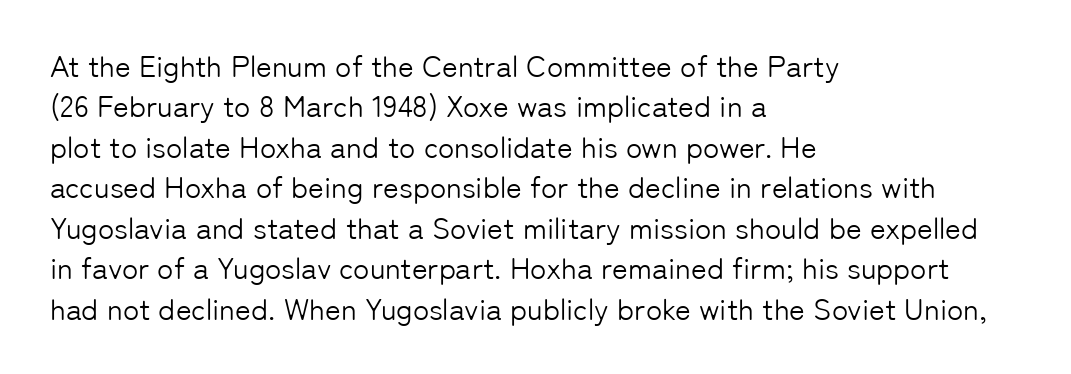
The passage shown is not bold in any degree. Upright lettering throughout. In terms of letterform style, serifs are entirely absent. Here the designer chose a conventional face with non-uniform glyph widths.
